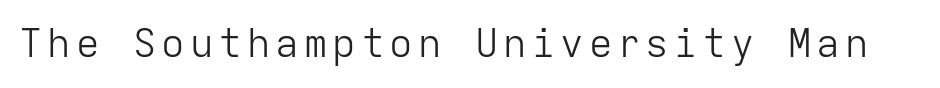
Q: Is the text bold? A: No.
Q: Is the text italic (slanted)? A: No, it is upright.
Q: Is the typeface a serif or a sans-serif typeface? A: Sans-serif.
Q: Is the text underlined? A: No.
Q: Width (condensed, normal, or wide)? A: Normal.
Q: Stroke contrast? A: Low.
Q: x-height? A: Medium.
Q: Monospaced? A: Yes.
